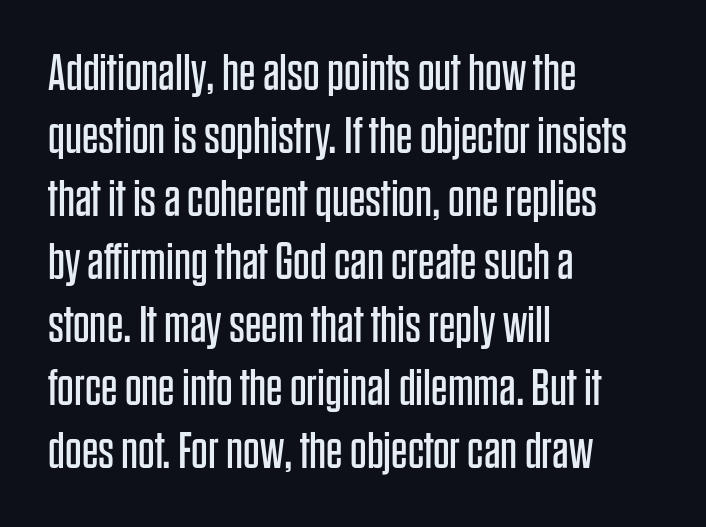
Q: Is the text bold? A: No.
Q: Is the text italic (slanted)? A: No, it is upright.
Q: Is the typeface a serif or a sans-serif typeface? A: Sans-serif.
Q: Is the text underlined? A: No.
Q: How is the paragraph aligned? A: Left-aligned.
Q: Is the spacing between letters normal or unusually wide? A: Normal.
Q: Width (condensed, normal, or wide)? A: Condensed.
Q: Stroke contrast? A: Low.
Q: x-height? A: Large.
Q: Monospaced? A: No.
